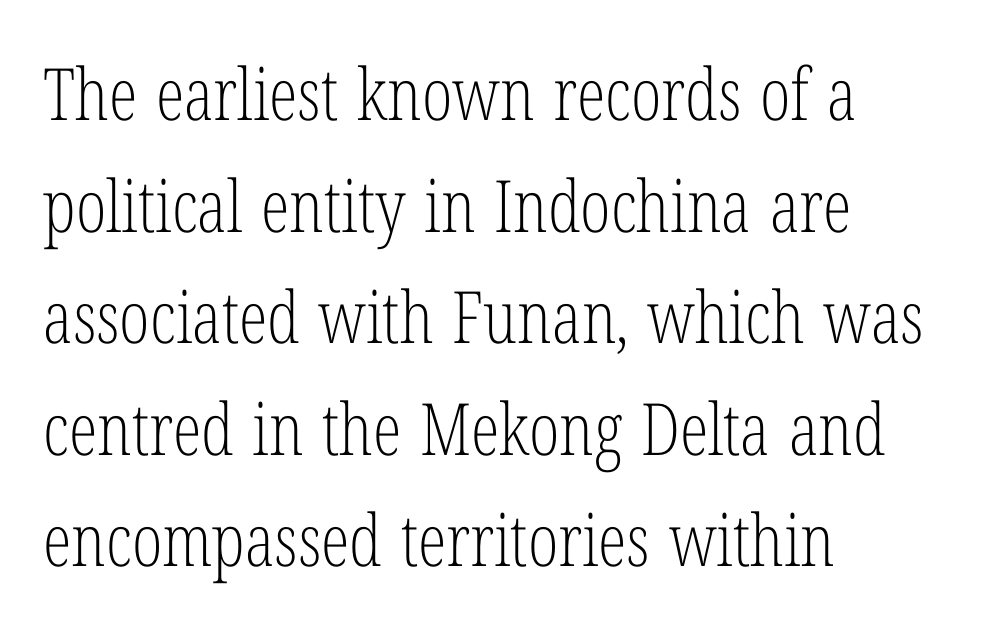
Q: Is the text bold? A: No.
Q: Is the text italic (slanted)? A: No, it is upright.
Q: Is the typeface a serif or a sans-serif typeface? A: Serif.
Q: Is the text underlined? A: No.
Q: How is the paragraph aligned? A: Left-aligned.
Q: Is the spacing between letters normal or unusually wide? A: Normal.
Q: Is the spacing between lines tight, normal or loose? A: Normal.
Q: Width (condensed, normal, or wide)? A: Condensed.
Q: Stroke contrast? A: Low.
Q: x-height? A: Medium.
Q: Monospaced? A: No.
